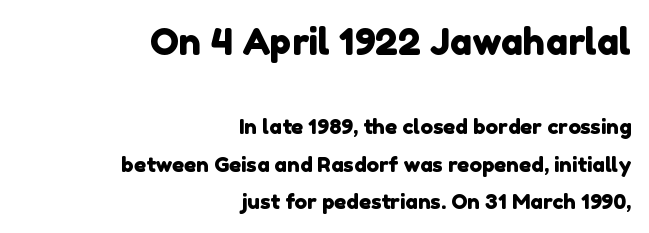
{"serif": "no", "width": "normal", "stroke_contrast": "low", "x_height": "medium", "monospaced": "no", "underline": "no", "align": "right", "line_spacing_ratio": 1.78, "letter_spacing": "normal", "letter_spacing_em": 0.0, "larger_block": "first", "size_ratio": 1.76, "glyph_px": 37}
